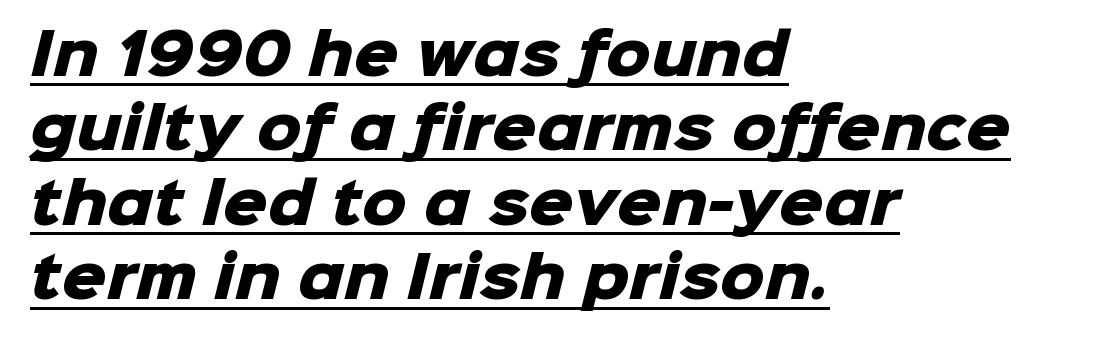
Q: Is the text bold? A: Yes.
Q: Is the typeface a serif or a sans-serif typeface? A: Sans-serif.
Q: Is the text underlined? A: Yes.
Q: How is the paragraph aligned? A: Left-aligned.
Q: Is the spacing between letters normal or unusually wide? A: Normal.
Q: Is the spacing between lines tight, normal or loose? A: Normal.
Q: Width (condensed, normal, or wide)? A: Normal.
Q: Stroke contrast? A: Low.
Q: x-height? A: Medium.
Q: Monospaced? A: No.
